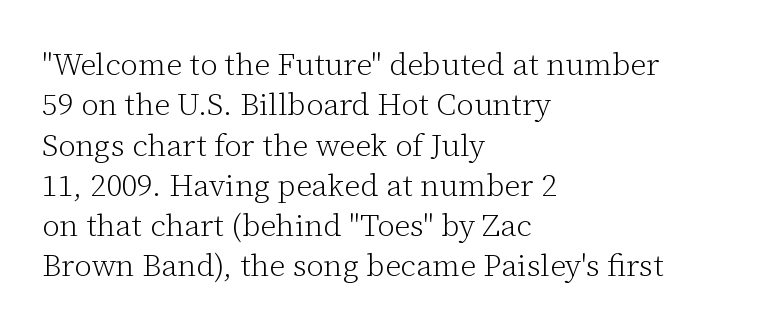
The image shows 31 px light serif type, upright; set left-aligned, normal line spacing (1.3x), normal letter spacing, not underlined; low stroke contrast and a medium x-height.
